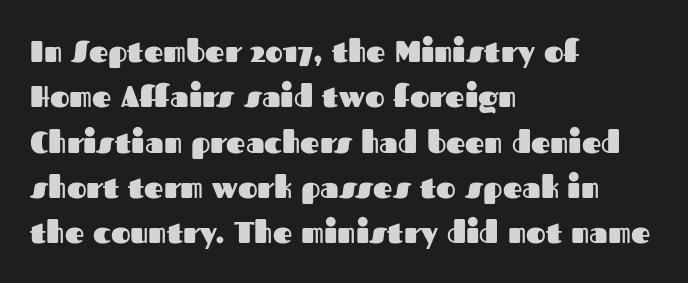
Q: Is the text bold? A: Yes.
Q: Is the text italic (slanted)? A: No, it is upright.
Q: Is the typeface a serif or a sans-serif typeface? A: Sans-serif.
Q: Is the text underlined? A: No.
Q: How is the paragraph aligned? A: Left-aligned.
Q: Is the spacing between letters normal or unusually wide? A: Normal.
Q: Is the spacing between lines tight, normal or loose? A: Normal.
Q: Width (condensed, normal, or wide)? A: Normal.
Q: Stroke contrast? A: Medium.
Q: x-height? A: Medium.
Q: Monospaced? A: No.
